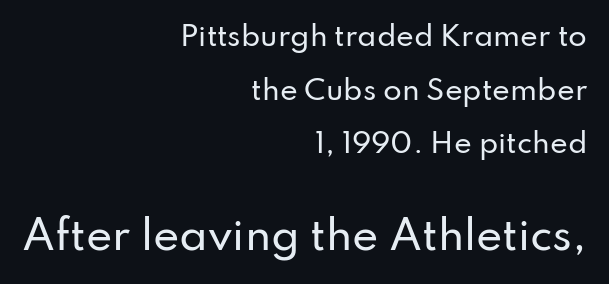
The image shows 40 px sans-serif type, upright; set right-aligned, loose line spacing (1.99x), normal letter spacing, not underlined; the second (bottom) block is 1.48x larger; low stroke contrast and a small x-height.
